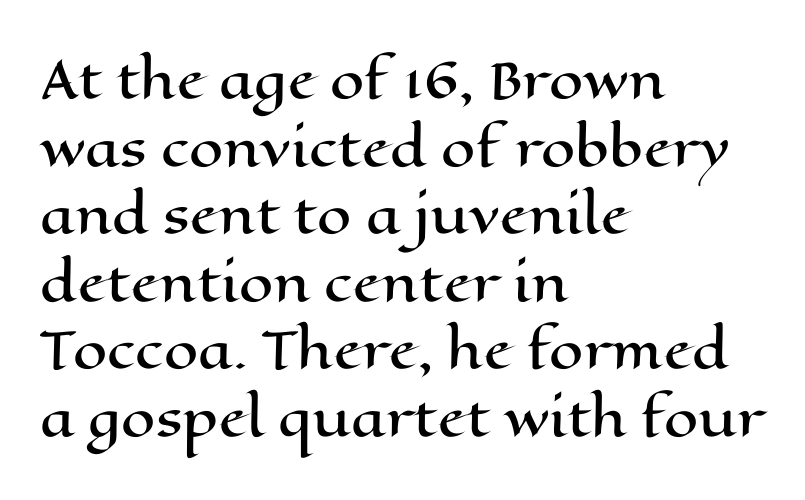
{"italic": "no", "width": "wide", "stroke_contrast": "high", "x_height": "medium", "monospaced": "no", "underline": "no", "align": "left", "line_spacing": "normal", "line_spacing_ratio": 1.38, "letter_spacing": "normal", "letter_spacing_em": 0.0, "glyph_px": 49}
